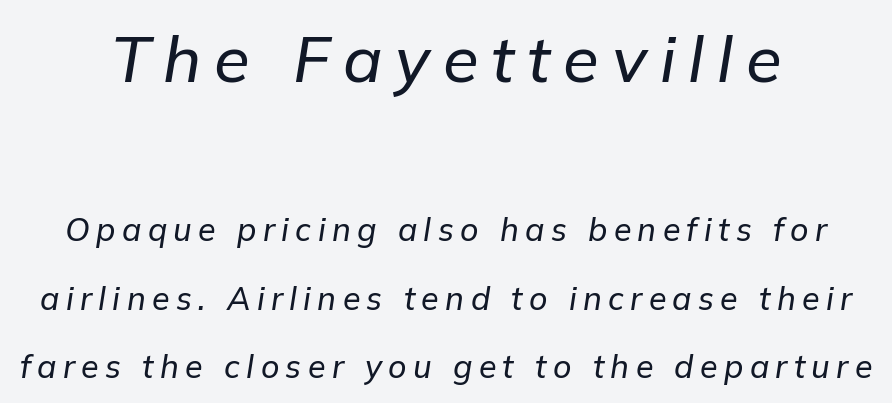
Honestly, the rows look like they've been pulled way apart. Look at the tracking — it's clearly loosened, letters drifting apart. Each letter keeps its own natural width here, so spacing adapts to shape. Top chunk: large. Bottom chunk: small.
